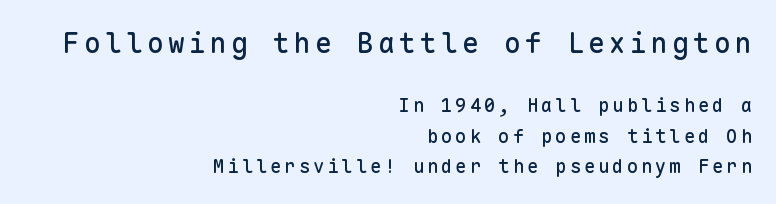
Plain, unruled lines of type. The face used here is monospaced, like something from a code editor. The rag falls on the left side of this text block. In this sample the first text group is rendered at the bigger scale. Evenly set lines give the paragraph a standard silhouette.
